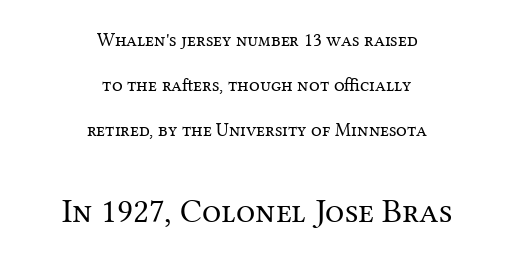
The image shows 34 px regular-weight serif type, upright; set centered, loose line spacing (2.36x), normal letter spacing, not underlined; the second (bottom) block is 1.79x larger; medium stroke contrast and a medium x-height.
